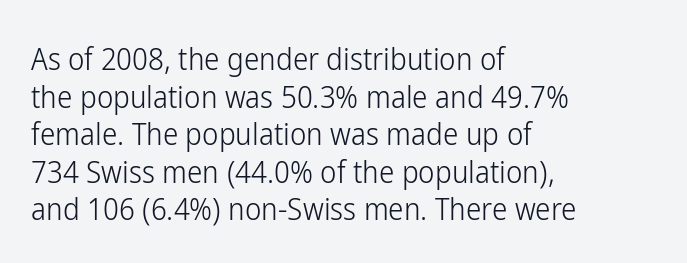
{"serif": "no", "italic": "no", "bold": "no", "weight": "light", "width": "condensed", "stroke_contrast": "low", "x_height": "medium", "monospaced": "no", "underline": "no", "align": "left", "line_spacing_ratio": 1.21, "letter_spacing": "normal", "letter_spacing_em": 0.0, "glyph_px": 31}
